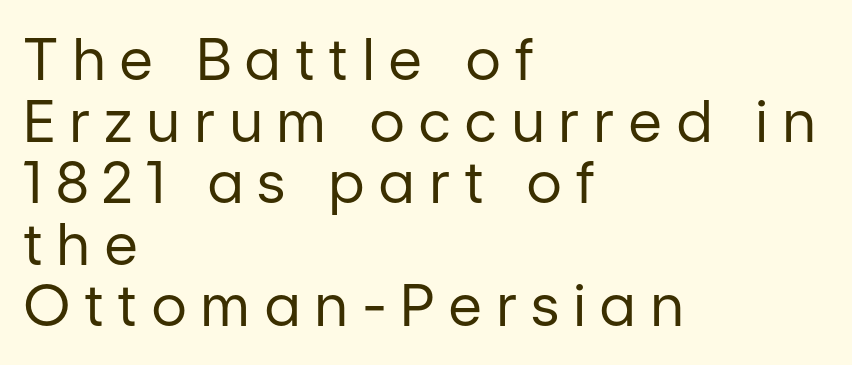
The image shows 57 px regular-weight sans-serif type, upright; set left-aligned, tight line spacing (1.08x), unusually wide letter spacing (+0.27 em), not underlined; low stroke contrast and a medium x-height.
